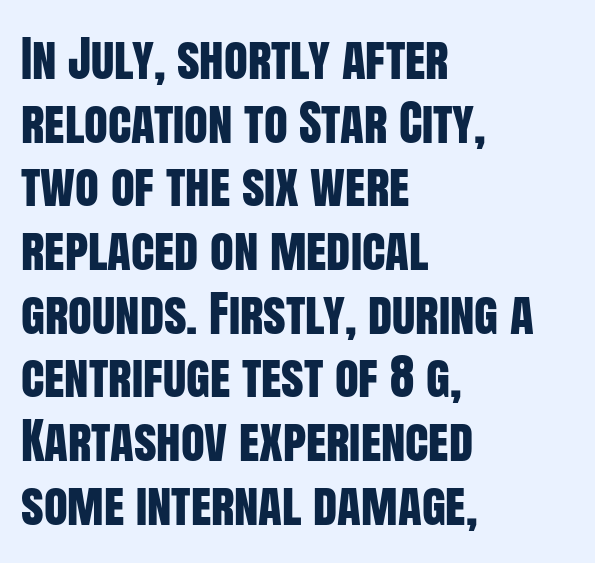
Q: Is the text italic (slanted)? A: No, it is upright.
Q: Is the typeface a serif or a sans-serif typeface? A: Sans-serif.
Q: Is the text underlined? A: No.
Q: How is the paragraph aligned? A: Left-aligned.
Q: Is the spacing between letters normal or unusually wide? A: Normal.
Q: Is the spacing between lines tight, normal or loose? A: Normal.
Q: Width (condensed, normal, or wide)? A: Condensed.
Q: Stroke contrast? A: Low.
Q: x-height? A: Large.
Q: Monospaced? A: No.
